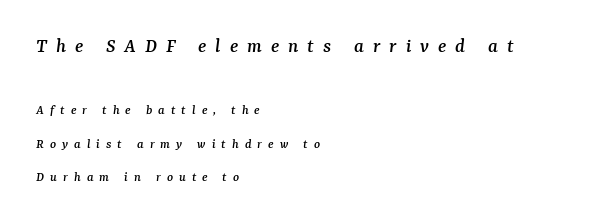
The image shows 21 px text type, italic (leaning right); set left-aligned, loose line spacing (2.4x), unusually wide letter spacing (+0.43 em), not underlined; the first (top) block is 1.5x larger.
